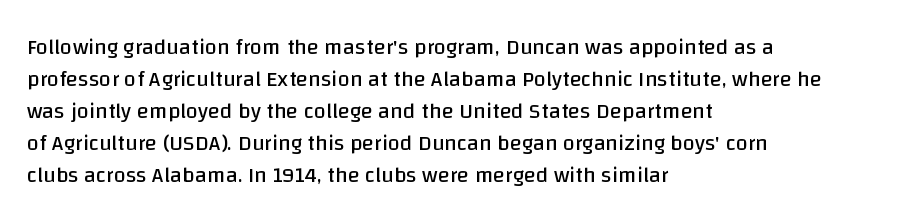
{"italic": "no", "bold": "no", "underline": "no", "align": "left", "line_spacing": "normal", "line_spacing_ratio": 1.45, "letter_spacing": "normal", "letter_spacing_em": 0.0, "glyph_px": 22}
